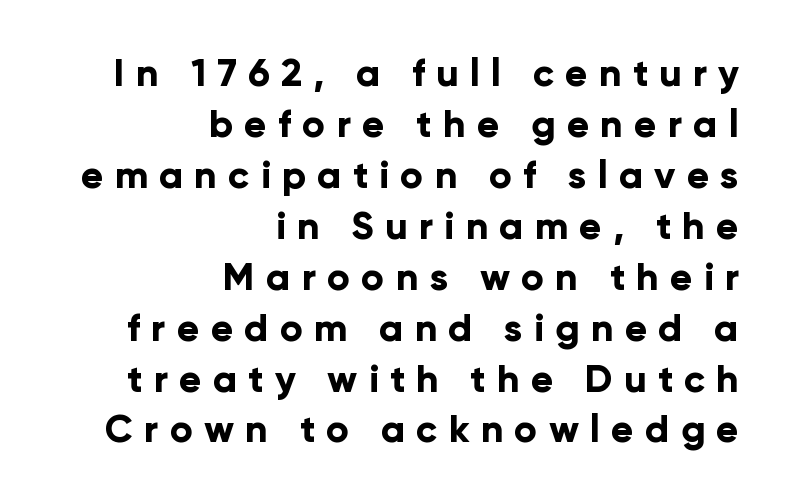
Q: Is the text bold? A: Yes.
Q: Is the text italic (slanted)? A: No, it is upright.
Q: Is the typeface a serif or a sans-serif typeface? A: Sans-serif.
Q: Is the text underlined? A: No.
Q: How is the paragraph aligned? A: Right-aligned.
Q: Is the spacing between letters normal or unusually wide? A: Unusually wide.
Q: Is the spacing between lines tight, normal or loose? A: Normal.
Q: Width (condensed, normal, or wide)? A: Normal.
Q: Stroke contrast? A: Low.
Q: x-height? A: Medium.
Q: Monospaced? A: No.
